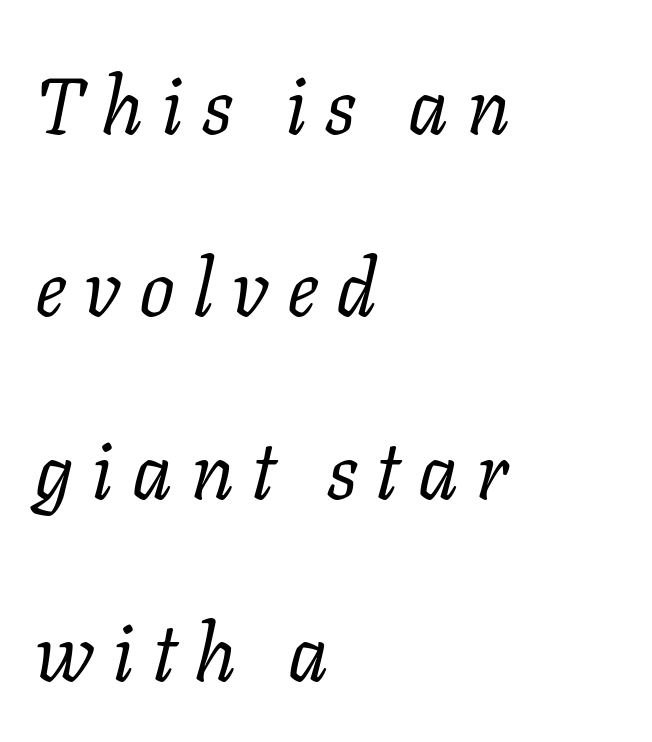
The image shows 79 px regular-weight serif type, italic (leaning right); set left-aligned, loose line spacing (2.31x), unusually wide letter spacing (+0.23 em), not underlined; low stroke contrast and a medium x-height.
